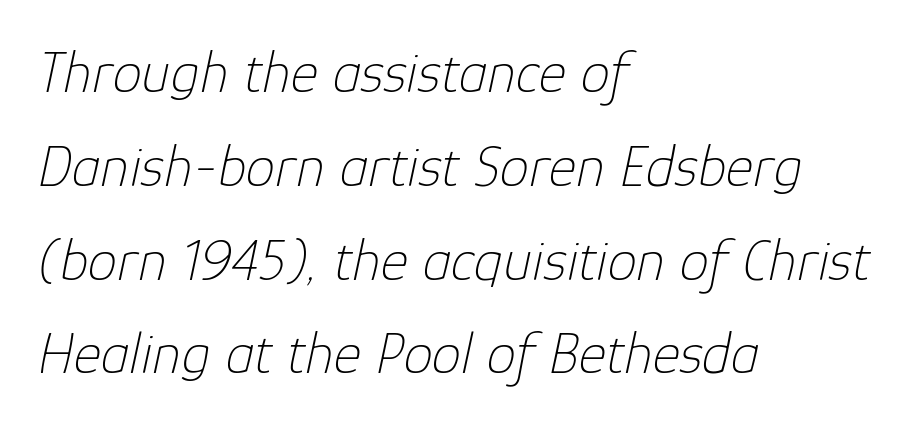
The image shows 59 px thin type, italic (leaning right); set left-aligned, normal line spacing (1.59x), normal letter spacing, not underlined; low stroke contrast and a medium x-height.
